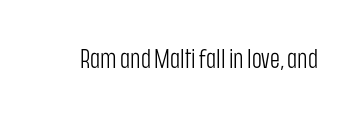
Has an underline been added? It has not. The type is set solid horizontally, with unmodified tracking. The characters are drawn with everyday or finer stroke widths. Every character sits straight up, as roman type does.
